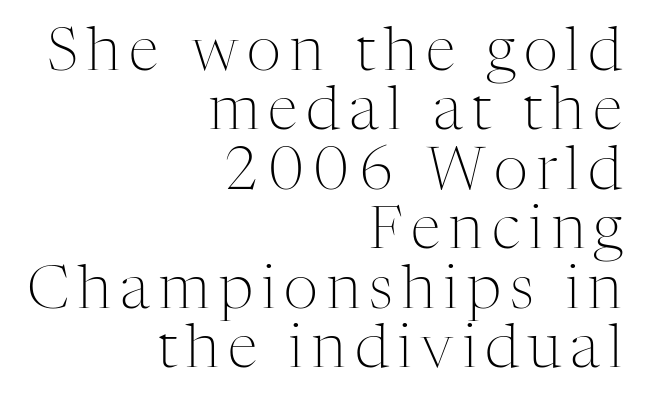
Q: Is the text bold? A: No.
Q: Is the text italic (slanted)? A: No, it is upright.
Q: Is the typeface a serif or a sans-serif typeface? A: Serif.
Q: Is the text underlined? A: No.
Q: How is the paragraph aligned? A: Right-aligned.
Q: Is the spacing between lines tight, normal or loose? A: Tight.
Q: Width (condensed, normal, or wide)? A: Normal.
Q: Stroke contrast? A: Medium.
Q: x-height? A: Medium.
Q: Monospaced? A: No.
